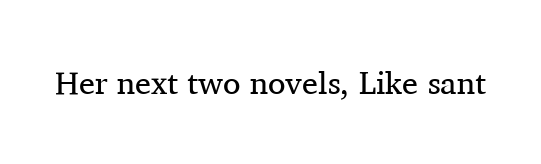
Q: Is the text bold? A: No.
Q: Is the text italic (slanted)? A: No, it is upright.
Q: Is the typeface a serif or a sans-serif typeface? A: Serif.
Q: Is the text underlined? A: No.
Q: Is the spacing between letters normal or unusually wide? A: Normal.
Q: Width (condensed, normal, or wide)? A: Normal.
Q: Stroke contrast? A: Medium.
Q: x-height? A: Medium.
Q: Monospaced? A: No.
